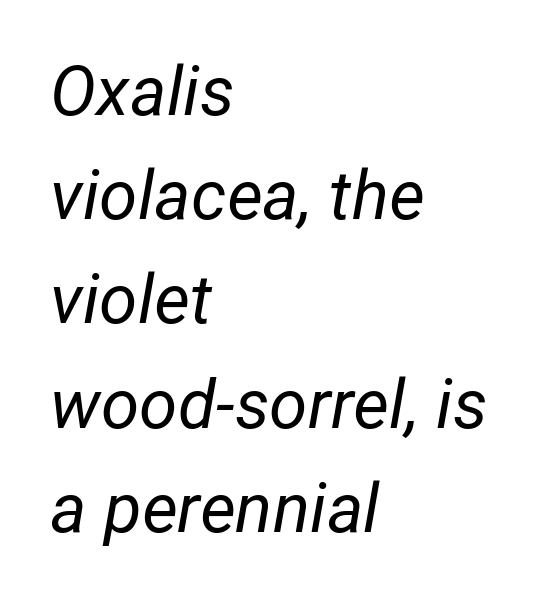
These glyphs show unthickened strokes, regular width or finer. How would I describe the line gaps? Plain and ordinary. Words appear dense and cohesive because spacing is normal. Every character sits at an angle, as italics do. Descenders hang freely into open space.
